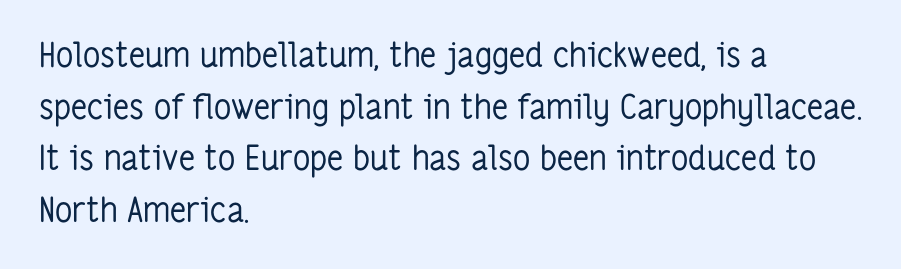
{"serif": "no", "italic": "no", "bold": "no", "weight": "regular", "width": "condensed", "stroke_contrast": "low", "x_height": "medium", "monospaced": "no", "underline": "no", "align": "left", "line_spacing": "normal", "line_spacing_ratio": 1.52, "letter_spacing": "normal", "letter_spacing_em": 0.0, "glyph_px": 34}
